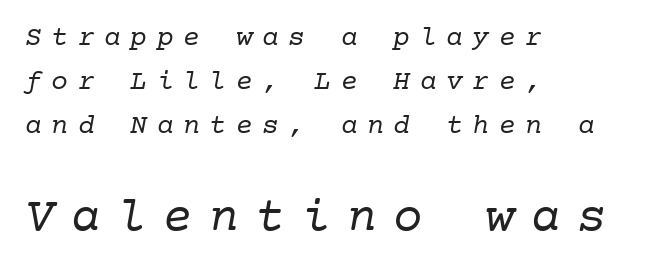
The image shows 49 px regular-weight serif type, monospaced; set left-aligned, normal line spacing (1.57x), unusually wide letter spacing (+0.34 em), not underlined; the second (bottom) block is 1.75x larger; low stroke contrast and a medium x-height.
